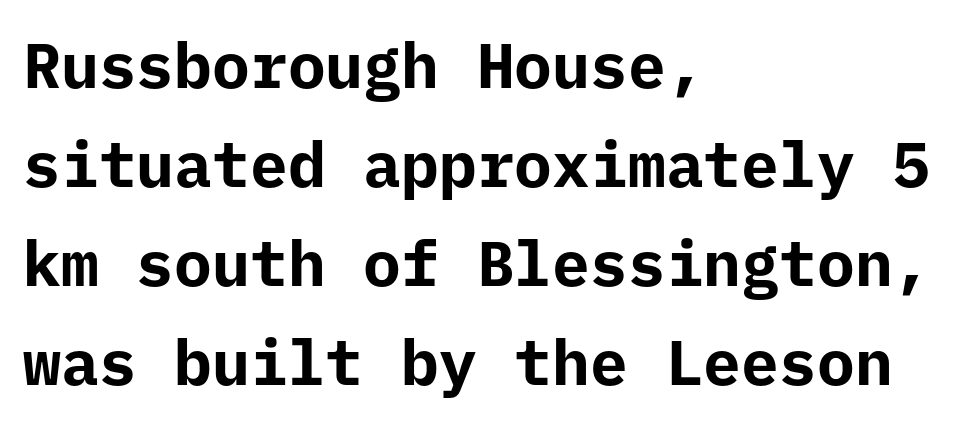
{"serif": "no", "italic": "no", "bold": "yes", "weight": "bold", "width": "normal", "stroke_contrast": "low", "x_height": "medium", "monospaced": "yes", "underline": "no", "align": "left", "line_spacing": "normal", "line_spacing_ratio": 1.57, "letter_spacing": "normal", "letter_spacing_em": 0.0, "glyph_px": 63}
